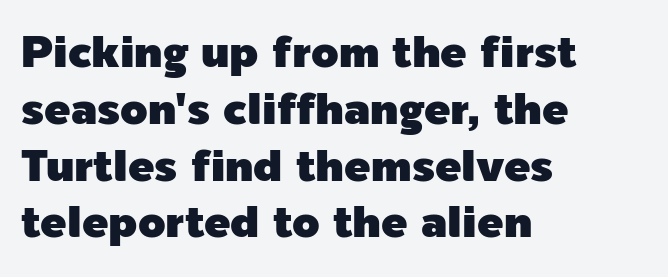
Q: Is the text italic (slanted)? A: No, it is upright.
Q: Is the typeface a serif or a sans-serif typeface? A: Sans-serif.
Q: Is the text underlined? A: No.
Q: How is the paragraph aligned? A: Left-aligned.
Q: Is the spacing between letters normal or unusually wide? A: Normal.
Q: Is the spacing between lines tight, normal or loose? A: Normal.
Q: Width (condensed, normal, or wide)? A: Normal.
Q: x-height? A: Medium.
Q: Monospaced? A: No.
